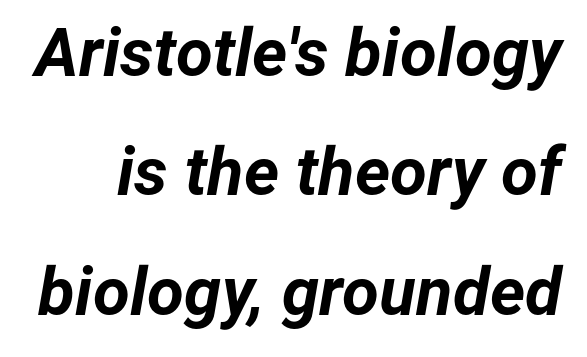
{"italic": "yes", "lean": "right", "slant_degrees": 12, "bold": "yes", "weight": "bold", "width": "normal", "stroke_contrast": "low", "x_height": "medium", "monospaced": "no", "underline": "no", "line_spacing_ratio": 1.78, "letter_spacing": "normal", "letter_spacing_em": 0.0, "glyph_px": 67}
